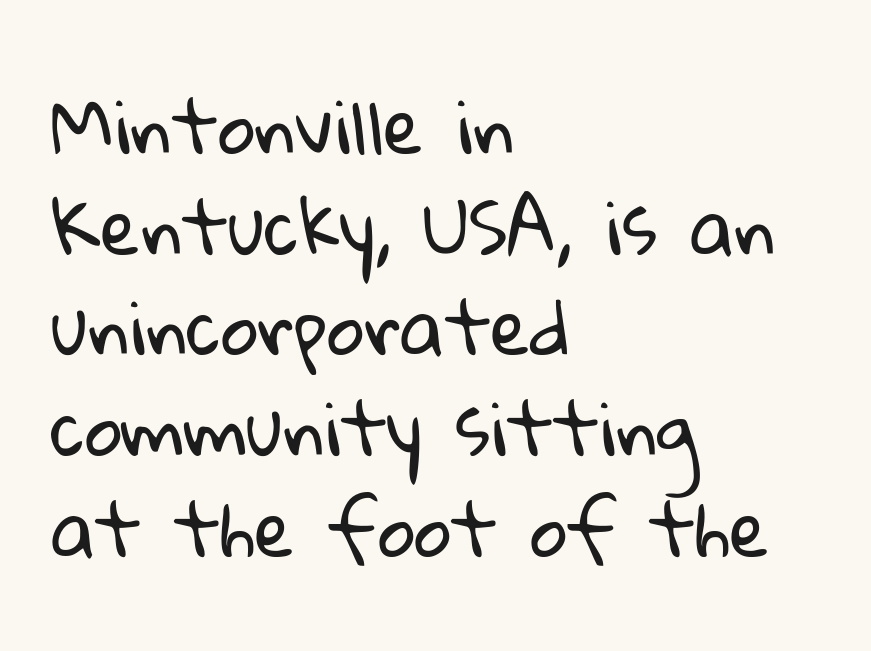
{"serif": "no", "bold": "no", "weight": "regular", "width": "normal", "stroke_contrast": "low", "x_height": "medium", "monospaced": "no", "underline": "no", "align": "left", "line_spacing": "normal", "line_spacing_ratio": 1.38, "letter_spacing": "normal", "letter_spacing_em": 0.0, "glyph_px": 73}
